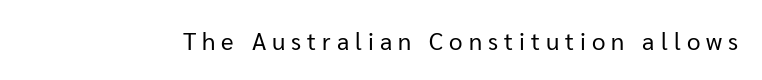
No extra ink here — the face is not bold. The tracking jumps out immediately: characters are airy and widely separated. The letters stand upright; this is a roman face. Has an underline been added? It has not.
